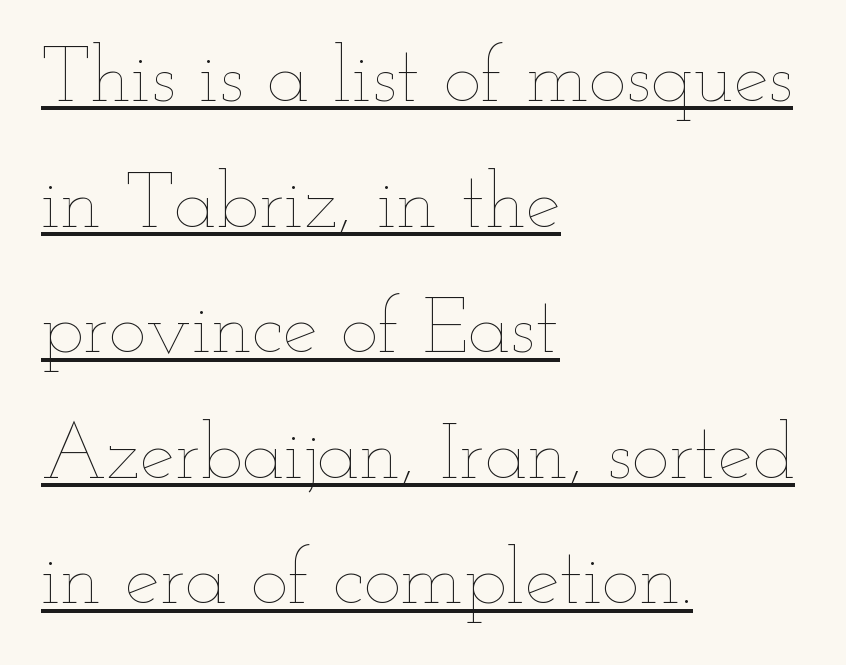
Left-aligned paragraph, ragged on the right. No italicization has been applied; the sample stays upright. How are the letters spaced? Ordinarily, with no added tracking. A typesetter would call this proportional, since set widths differ per character.
